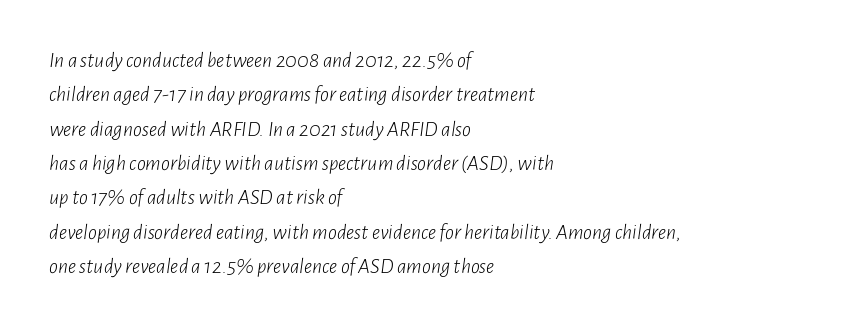
The image shows 22 px text type, italic (leaning right); set left-aligned, normal line spacing (1.56x), normal letter spacing, not underlined.
